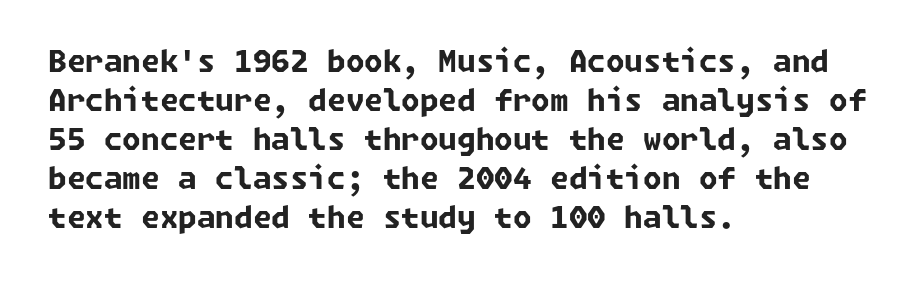
Q: Is the text bold? A: Yes.
Q: Is the typeface a serif or a sans-serif typeface? A: Sans-serif.
Q: Is the text underlined? A: No.
Q: How is the paragraph aligned? A: Left-aligned.
Q: Is the spacing between letters normal or unusually wide? A: Normal.
Q: Is the spacing between lines tight, normal or loose? A: Normal.
Q: Width (condensed, normal, or wide)? A: Normal.
Q: Stroke contrast? A: Low.
Q: x-height? A: Medium.
